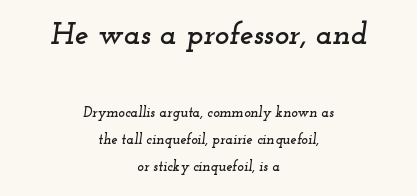
{"serif": "yes", "italic": "yes", "lean": "right", "slant_degrees": 12, "width": "wide", "stroke_contrast": "low", "x_height": "small", "monospaced": "no", "underline": "no", "align": "center", "line_spacing": "loose", "line_spacing_ratio": 1.96, "letter_spacing": "normal", "letter_spacing_em": 0.0, "larger_block": "first", "size_ratio": 2.21, "glyph_px": 31}
